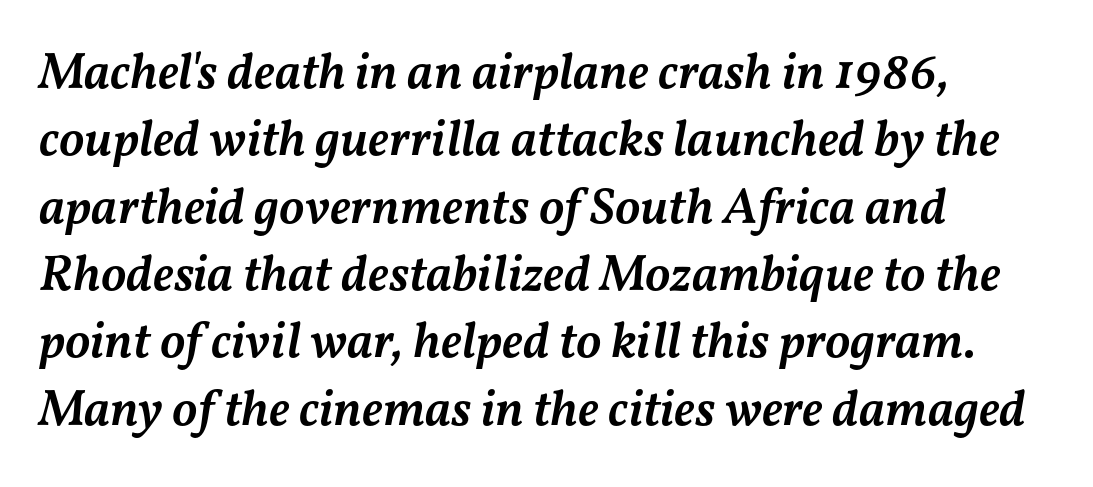
Nobody drew a line under any word here. The letters sit at their default tracking, neither squeezed nor spread. You could not count columns in this text — the font is proportionally spaced. This rendering uses left alignment, leaving the right contour irregular. The rendering uses a moderate line-height, typical for paragraphs. Caption: semibold face, moderately heavy strokes.
